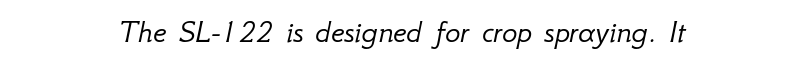
{"italic": "yes", "lean": "right", "slant_degrees": 12, "bold": "no", "weight": "light", "width": "normal", "stroke_contrast": "low", "x_height": "small", "monospaced": "no", "underline": "no", "align": "center", "letter_spacing": "normal", "letter_spacing_em": 0.0, "glyph_px": 32}
